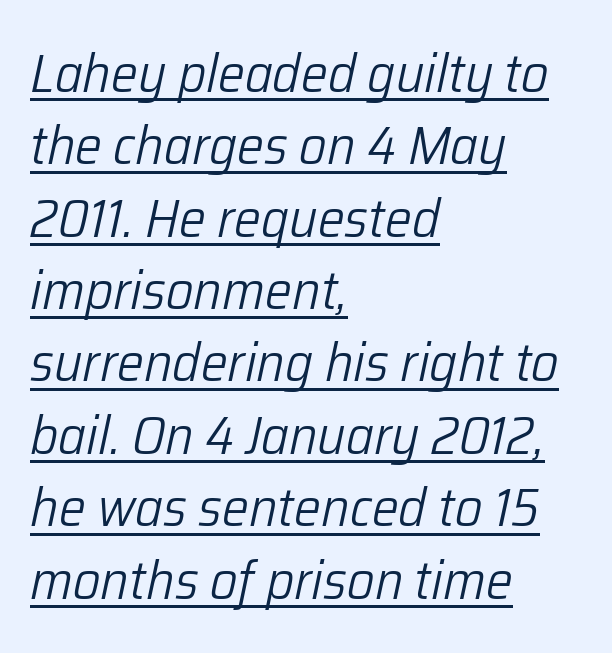
The image shows 54 px light type, italic (leaning right); set left-aligned, normal line spacing (1.34x), normal letter spacing, underlined; low stroke contrast and a medium x-height.
